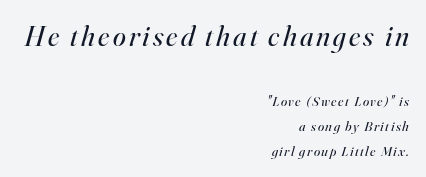
Q: Is the text bold? A: No.
Q: Is the text italic (slanted)? A: Yes, it leans right by about 16 degrees.
Q: Is the typeface a serif or a sans-serif typeface? A: Serif.
Q: Is the text underlined? A: No.
Q: How is the paragraph aligned? A: Right-aligned.
Q: Which block of text is set in a larger size, the first (top) or the second (bottom)? A: The first (top) one.
Q: Width (condensed, normal, or wide)? A: Normal.
Q: Stroke contrast? A: High.
Q: x-height? A: Small.
Q: Monospaced? A: No.
